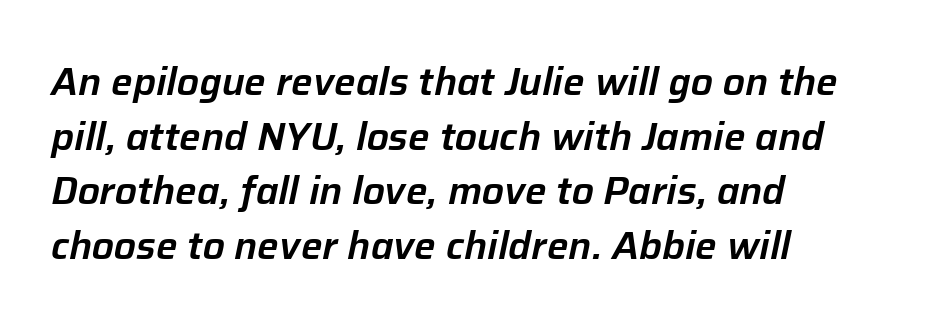
The image shows 38 px text type, italic (leaning right); set left-aligned, normal line spacing (1.44x), normal letter spacing, not underlined; low stroke contrast and a medium x-height.
